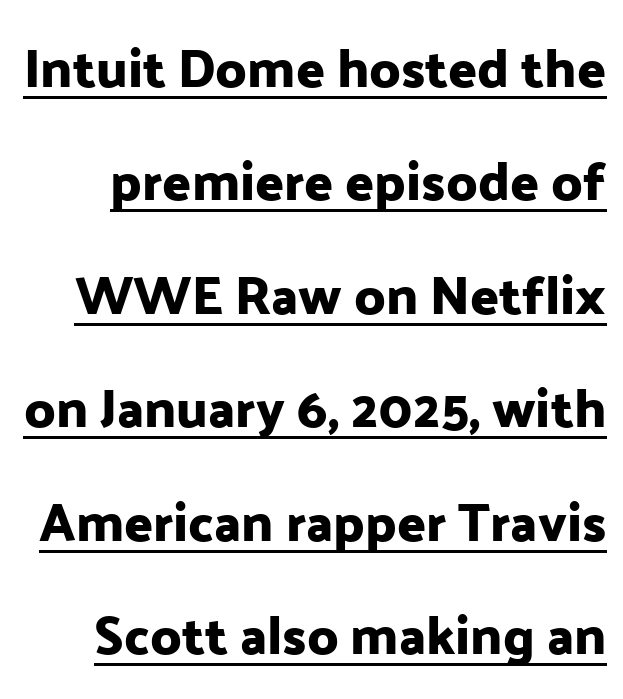
{"serif": "no", "italic": "no", "width": "normal", "stroke_contrast": "low", "x_height": "medium", "monospaced": "no", "underline": "yes", "line_spacing": "loose", "line_spacing_ratio": 2.14, "letter_spacing": "normal", "letter_spacing_em": 0.0, "glyph_px": 53}
